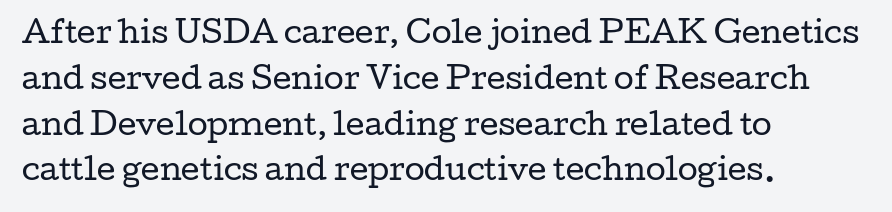
{"serif": "yes", "italic": "no", "bold": "no", "weight": "regular", "width": "wide", "stroke_contrast": "low", "x_height": "medium", "monospaced": "no", "underline": "no", "align": "left", "line_spacing": "normal", "line_spacing_ratio": 1.58, "letter_spacing": "normal", "letter_spacing_em": 0.0, "glyph_px": 29}
